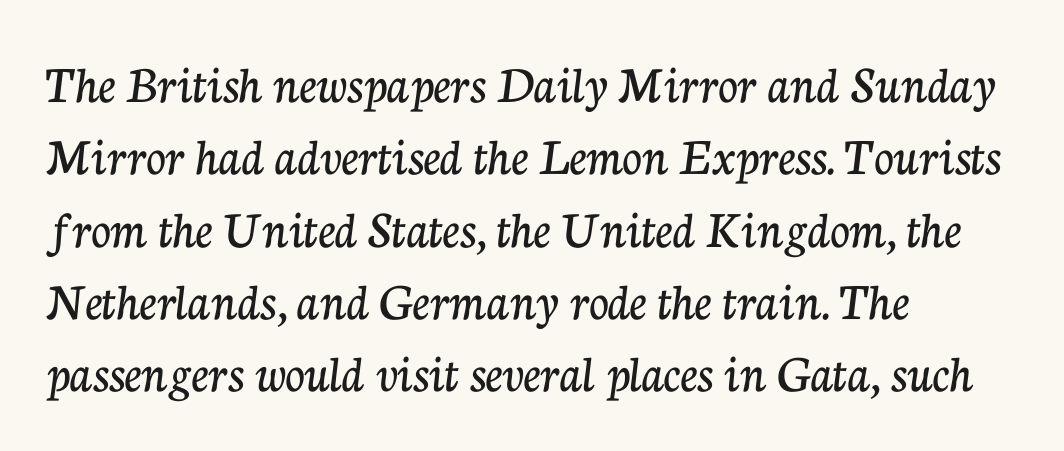
The passage shown stacks its lines at a standard gap. If you drew a ruler down the left edge, every line would touch it. Glyph-to-glyph distance matches everyday printed text. The foot of each line stays bare and open.
